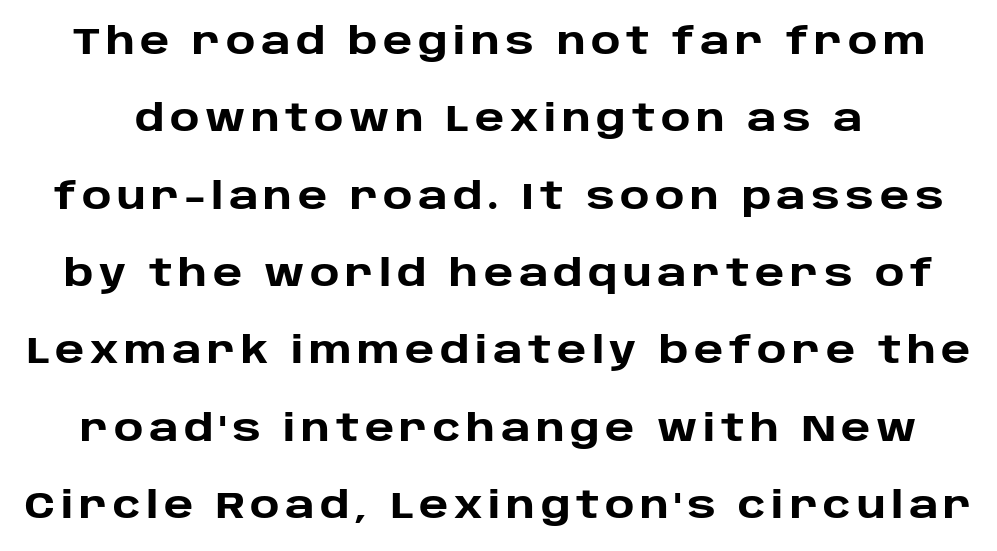
Letterform terminals end flat and unadorned throughout the passage. Has an underline been added? It has not. Compared with an ordinary text face, these strokes are far heavier — a full bold. Note the varied advance widths — an 'i' is clearly narrower than an 'm'.
